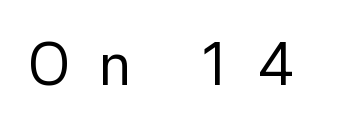
Q: Is the text bold? A: No.
Q: Is the text italic (slanted)? A: No, it is upright.
Q: Is the typeface a serif or a sans-serif typeface? A: Sans-serif.
Q: Is the text underlined? A: No.
Q: Is the spacing between letters normal or unusually wide? A: Unusually wide.
Q: Width (condensed, normal, or wide)? A: Normal.
Q: Stroke contrast? A: Low.
Q: x-height? A: Medium.
Q: Monospaced? A: No.
